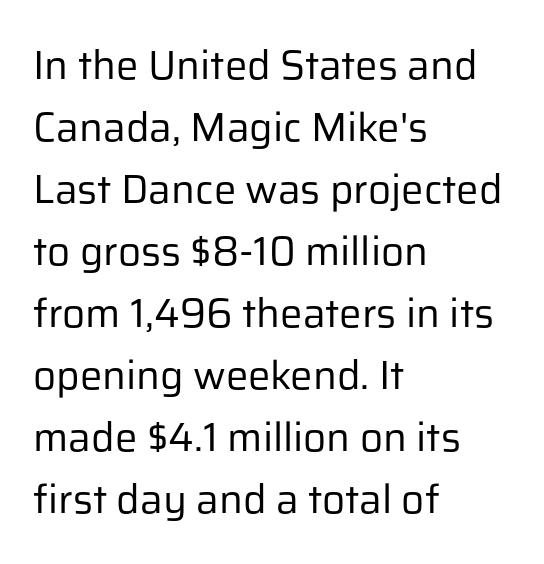
{"serif": "no", "italic": "no", "bold": "no", "weight": "regular", "width": "normal", "stroke_contrast": "low", "x_height": "medium", "monospaced": "no", "underline": "no", "align": "left", "line_spacing": "normal", "line_spacing_ratio": 1.55, "letter_spacing": "normal", "letter_spacing_em": 0.0, "glyph_px": 40}
